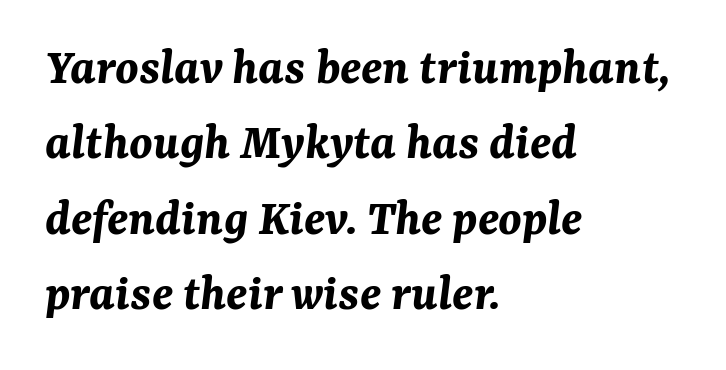
The image shows 52 px bold type, italic (leaning right); set left-aligned, normal line spacing (1.45x), normal letter spacing, not underlined; medium stroke contrast and a medium x-height.
